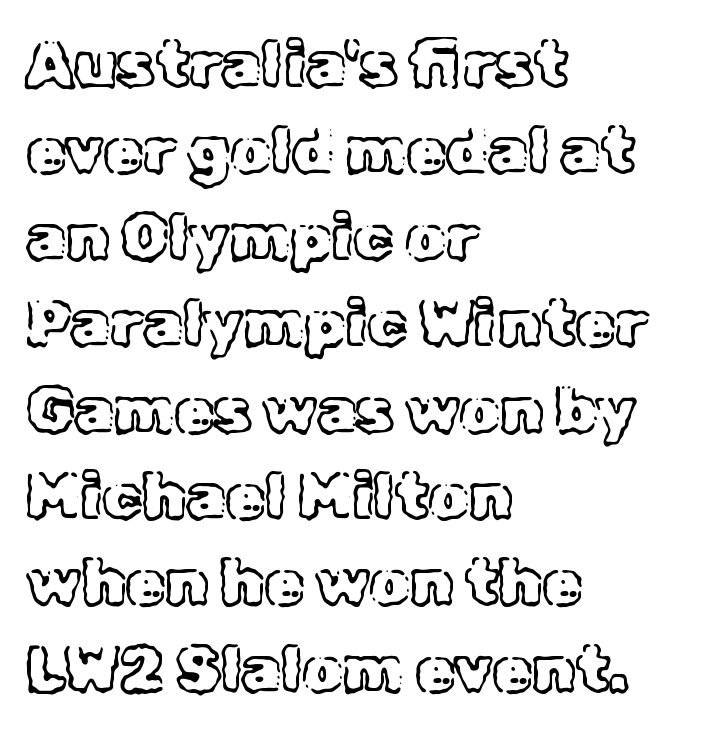
Caption: multi-line text, flush left, ragged right. If you drew a line through each stem, it would be perfectly vertical. In terms of letterspacing, this is plain default setting. Note the varied advance widths — an 'i' is clearly narrower than an 'm'. Rule under the text: the space is simply empty.
